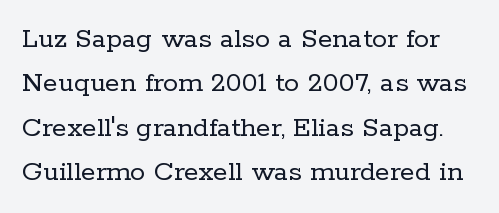
Q: Is the text bold? A: No.
Q: Is the text italic (slanted)? A: No, it is upright.
Q: Is the typeface a serif or a sans-serif typeface? A: Serif.
Q: Is the text underlined? A: No.
Q: Is the spacing between letters normal or unusually wide? A: Normal.
Q: Is the spacing between lines tight, normal or loose? A: Normal.
Q: Width (condensed, normal, or wide)? A: Normal.
Q: Stroke contrast? A: Low.
Q: x-height? A: Medium.
Q: Monospaced? A: No.
